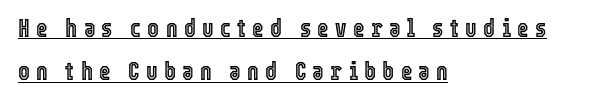
Q: Is the text italic (slanted)? A: No, it is upright.
Q: Is the text underlined? A: Yes.
Q: How is the paragraph aligned? A: Left-aligned.
Q: Is the spacing between letters normal or unusually wide? A: Unusually wide.
